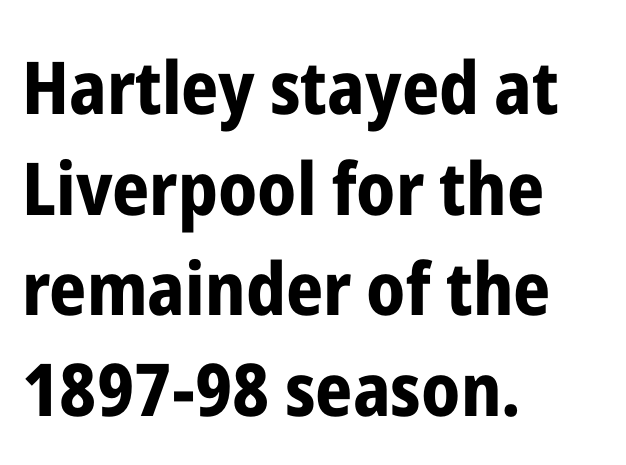
{"serif": "no", "italic": "no", "bold": "yes", "weight": "bold", "width": "condensed", "stroke_contrast": "low", "x_height": "medium", "monospaced": "no", "underline": "no", "align": "left", "line_spacing": "normal", "line_spacing_ratio": 1.38, "letter_spacing": "normal", "letter_spacing_em": 0.0, "glyph_px": 73}
